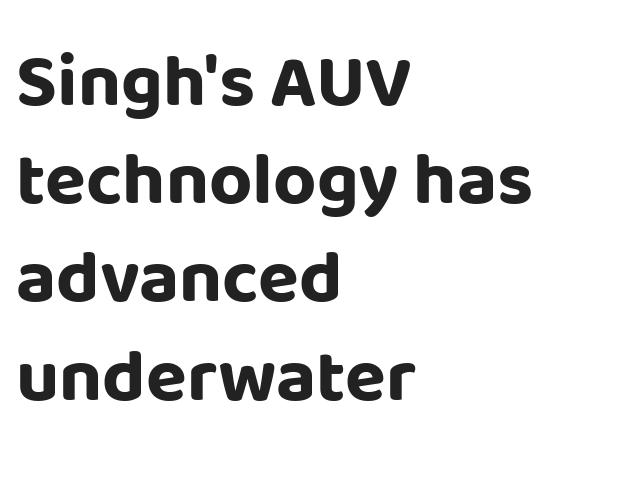
{"serif": "no", "italic": "no", "bold": "yes", "weight": "bold", "width": "normal", "stroke_contrast": "low", "x_height": "large", "monospaced": "no", "underline": "no", "align": "left", "line_spacing": "normal", "line_spacing_ratio": 1.31, "letter_spacing": "normal", "letter_spacing_em": 0.0, "glyph_px": 75}
